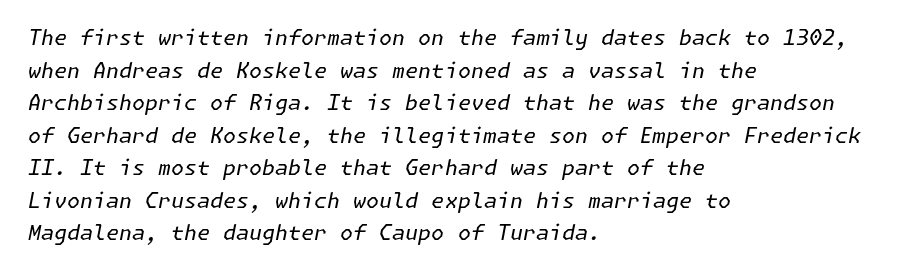
Q: Is the text bold? A: No.
Q: Is the text italic (slanted)? A: Yes, it leans right by about 11 degrees.
Q: Is the text underlined? A: No.
Q: How is the paragraph aligned? A: Left-aligned.
Q: Is the spacing between letters normal or unusually wide? A: Normal.
Q: Is the spacing between lines tight, normal or loose? A: Normal.
